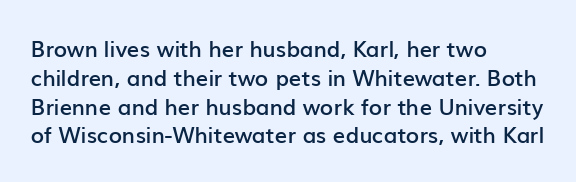
The image shows 22 px text type, upright; set left-aligned, normal line spacing (1.31x), normal letter spacing, not underlined.
